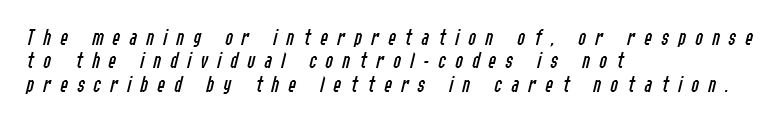
The letterforms stand isolated, each surrounded by extra space. The lines are packed closely together with very little leading. These lines were composed using italics. Notice how the passage keeps a crisp vertical edge on the left only.
